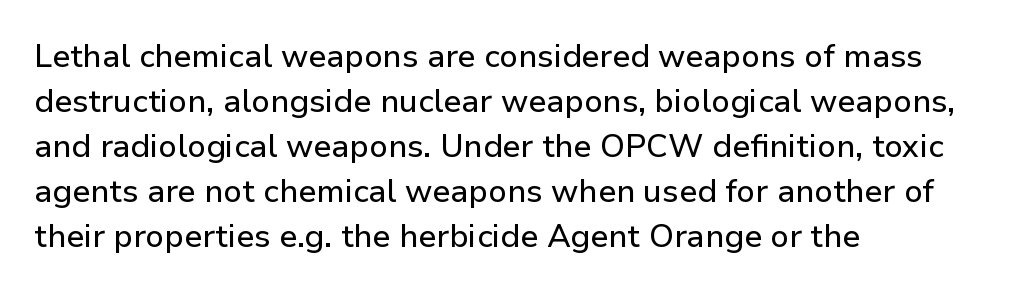
The image shows 32 px sans-serif type, upright; set left-aligned, normal line spacing (1.41x), normal letter spacing, not underlined; low stroke contrast and a medium x-height.
